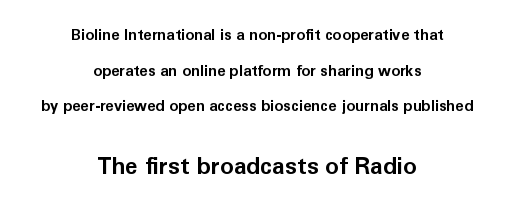
You could call the tracking neutral — neither tight nor loose. Is the type bold? Yes — the strokes are clearly thick and heavy. Nobody drew a line under any word here. The paragraph has two soft edges and a firm central axis.
